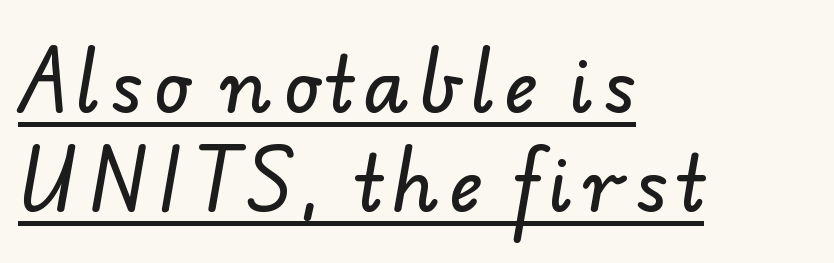
{"serif": "no", "width": "normal", "stroke_contrast": "low", "x_height": "small", "monospaced": "no", "underline": "yes", "align": "left", "line_spacing": "normal", "line_spacing_ratio": 1.35, "glyph_px": 73}
